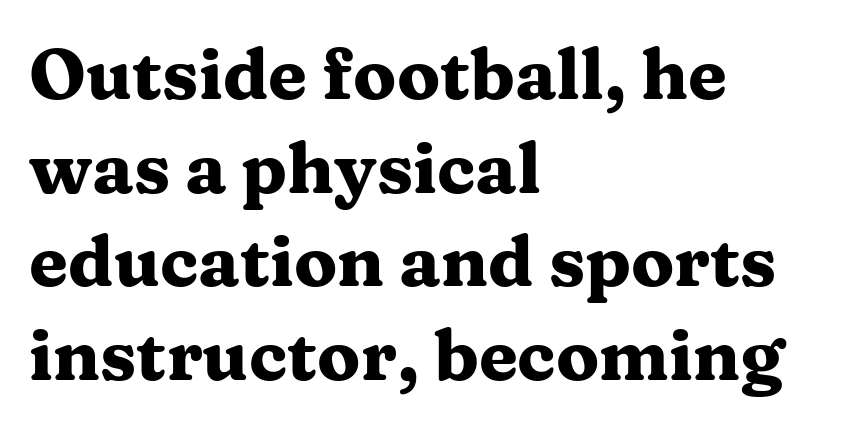
The image shows 71 px heavy, wide serif type, upright; set left-aligned, normal line spacing (1.32x), normal letter spacing, not underlined; medium stroke contrast and a medium x-height.
